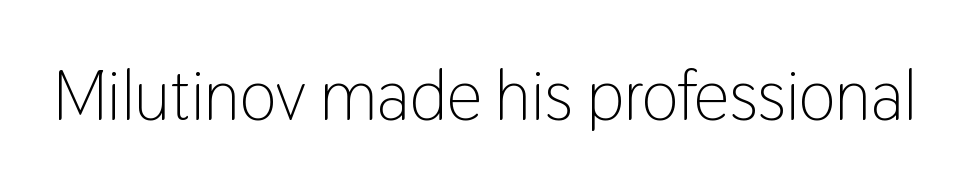
{"serif": "no", "italic": "no", "bold": "no", "weight": "light", "width": "condensed", "stroke_contrast": "low", "x_height": "medium", "monospaced": "no", "underline": "no", "letter_spacing": "normal", "letter_spacing_em": 0.0, "glyph_px": 70}
